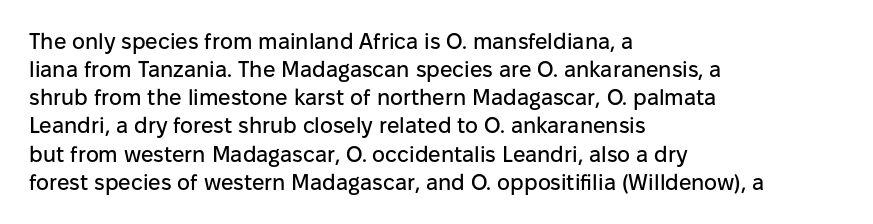
The image shows 22 px text type, upright; set left-aligned, normal line spacing (1.28x), normal letter spacing, not underlined.
